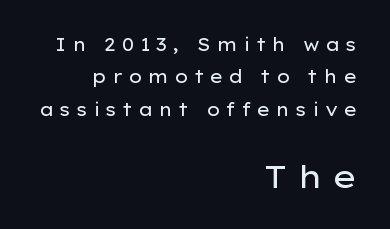
The image shows 32 px regular-weight, wide sans-serif type, upright; set right-aligned, line spacing 1.8x, unusually wide letter spacing (+0.28 em), not underlined; the second (bottom) block is 1.78x larger; low stroke contrast and a medium x-height.
